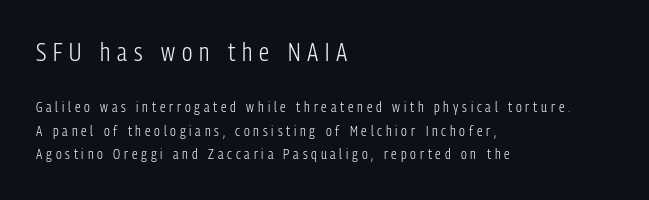
The image shows 25 px text type, upright; set left-aligned, normal line spacing (1.68x), unusually wide letter spacing (+0.27 em), not underlined; the first (top) block is 1.79x larger.
